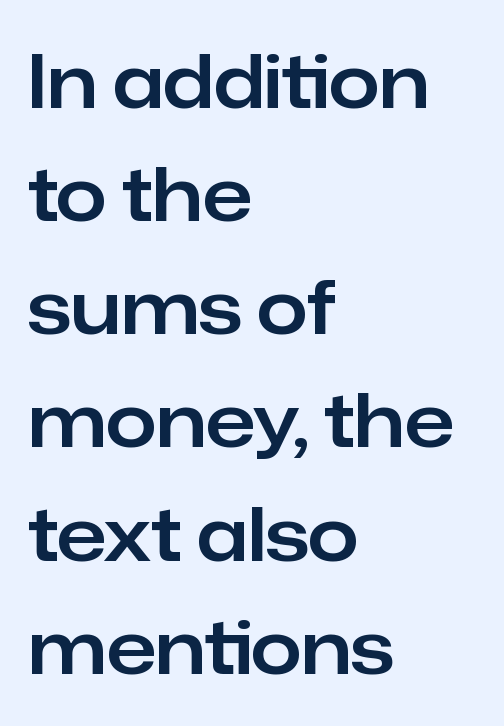
{"serif": "no", "italic": "no", "width": "normal", "stroke_contrast": "low", "x_height": "medium", "monospaced": "no", "underline": "no", "align": "left", "line_spacing": "normal", "line_spacing_ratio": 1.55, "letter_spacing": "normal", "letter_spacing_em": 0.0, "glyph_px": 73}
